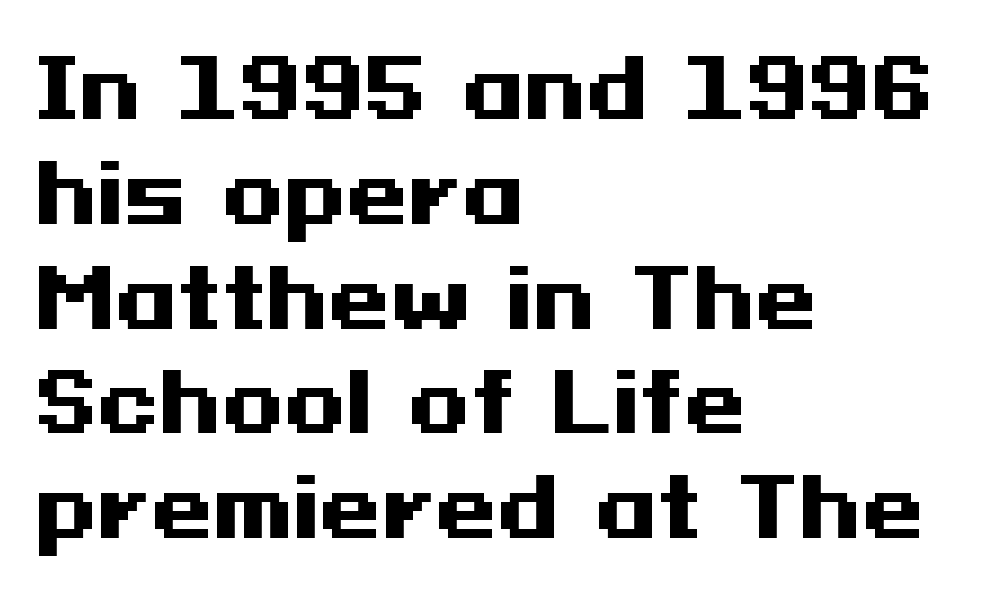
{"serif": "no", "italic": "no", "bold": "yes", "weight": "heavy", "width": "wide", "stroke_contrast": "medium", "x_height": "medium", "underline": "no", "align": "left", "line_spacing": "normal", "line_spacing_ratio": 1.31, "letter_spacing": "normal", "letter_spacing_em": 0.0, "glyph_px": 80}
